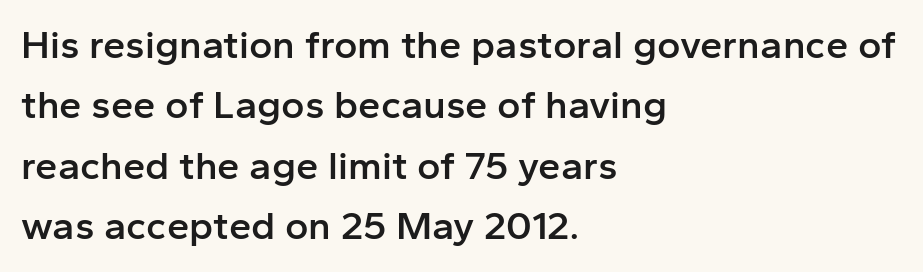
The image shows 40 px semibold sans-serif type, upright; set left-aligned, normal line spacing (1.51x), normal letter spacing, not underlined; low stroke contrast and a medium x-height.
